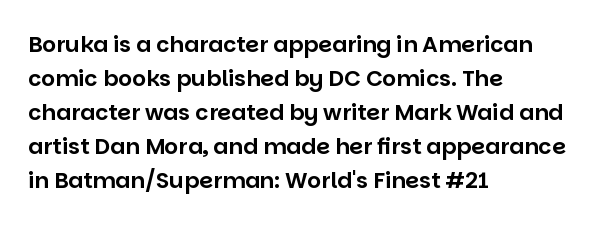
Students, observe: this is what conventionally led text looks like. This sample uses an upright cut, with every glyph sitting square on the baseline. A clean baseline with only descenders dipping below it. Each word holds together tightly as a unit, with standard inter-letter gaps.
